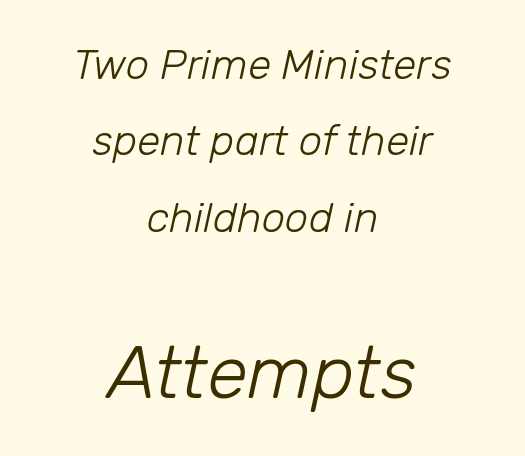
Q: Is the text bold? A: No.
Q: Is the text italic (slanted)? A: Yes, it leans right by about 12 degrees.
Q: Is the text underlined? A: No.
Q: How is the paragraph aligned? A: Centered.
Q: Is the spacing between letters normal or unusually wide? A: Normal.
Q: Which block of text is set in a larger size, the first (top) or the second (bottom)? A: The second (bottom) one.
Q: Width (condensed, normal, or wide)? A: Normal.
Q: Stroke contrast? A: Low.
Q: x-height? A: Medium.
Q: Monospaced? A: No.
